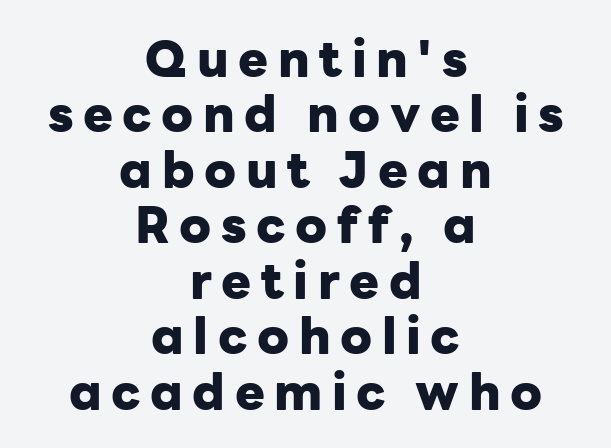
A typesetter would mark this as roman, not italic. The space between consecutive lines is stingy. The baseline area is clear. In CSS terms this would be text-align: center. I'd describe the lettering as bold — thick and assertive.
